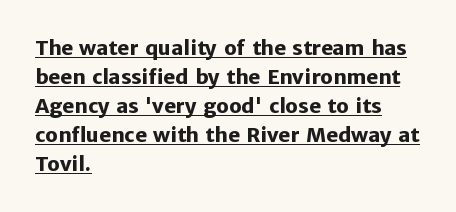
The image shows 20 px bold type, upright; set left-aligned, normal line spacing (1.45x), normal letter spacing, underlined.
